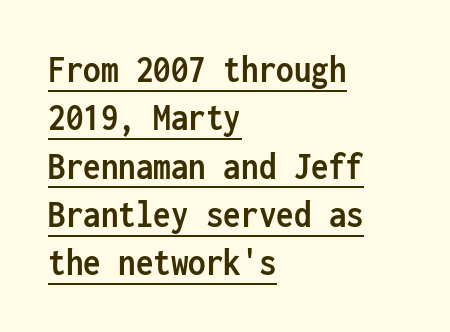
Like a heading marked for emphasis, these lines bear an underscore. Note the uniform advance width — an 'i' takes as much space as an 'm'. Each letter's strokes conclude bluntly, with no projecting serifs. Spacing between characters is what you'd get straight out of the box. The characters look thick and weighty, a clear bold.
